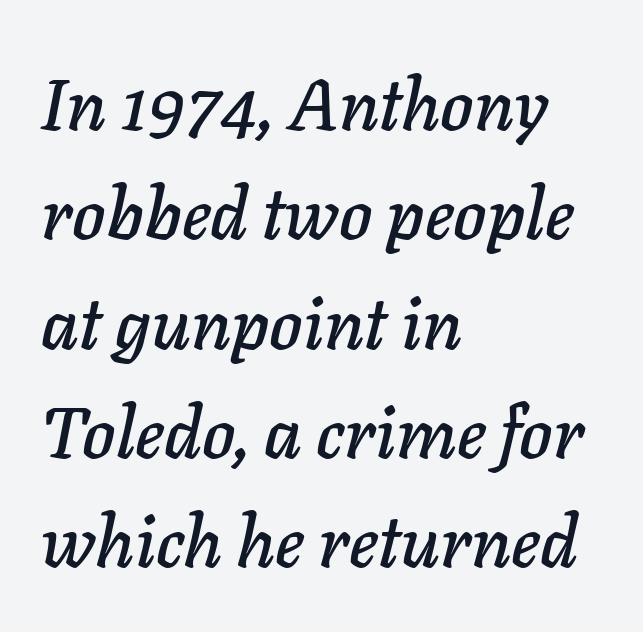
The image shows 71 px text type, italic (leaning right); set left-aligned, normal line spacing (1.54x), normal letter spacing, not underlined; low stroke contrast and a medium x-height.
